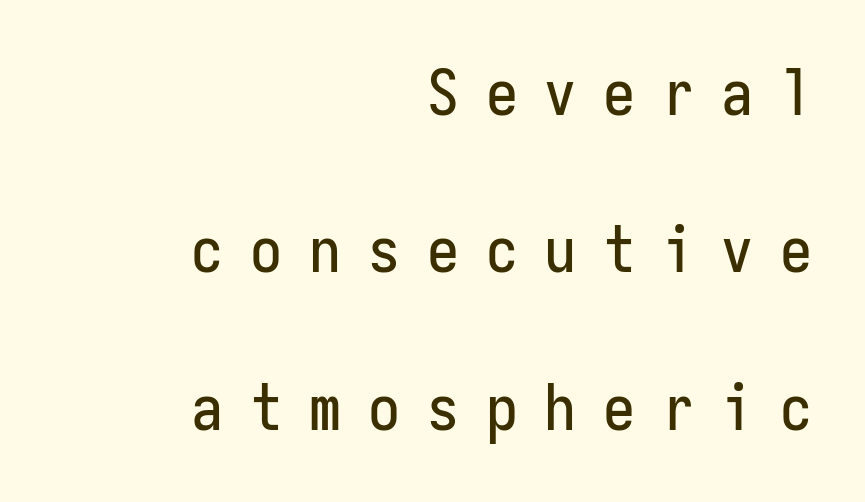
Is there any slant? The stems are plumb. A bare baseline throughout the passage. Where is the straight margin? On the right. Airy leading.
